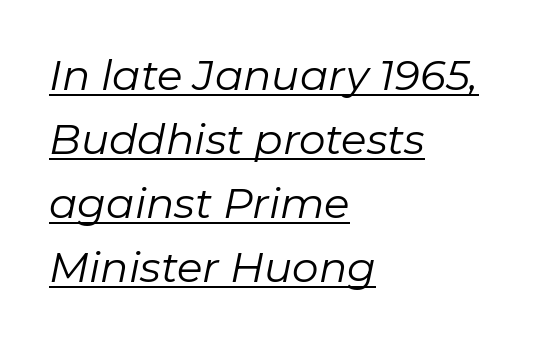
{"italic": "yes", "lean": "right", "slant_degrees": 11, "bold": "no", "weight": "regular", "width": "normal", "stroke_contrast": "low", "x_height": "medium", "monospaced": "no", "underline": "yes", "align": "left", "line_spacing": "normal", "line_spacing_ratio": 1.52, "letter_spacing": "normal", "letter_spacing_em": 0.0, "glyph_px": 42}
